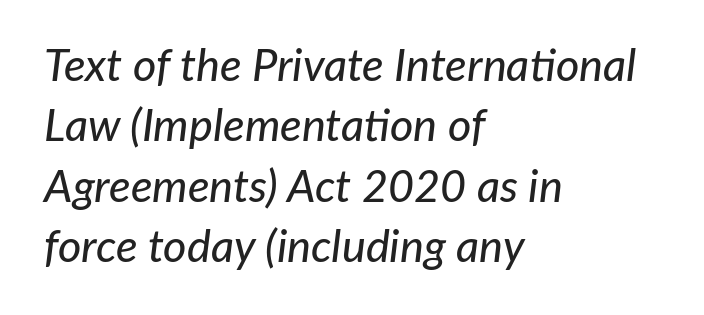
The image shows 45 px text type, italic (leaning right); set left-aligned, normal line spacing (1.34x), normal letter spacing, not underlined; low stroke contrast and a medium x-height.
